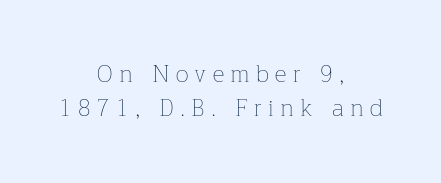
Q: Is the text bold? A: No.
Q: Is the text italic (slanted)? A: No, it is upright.
Q: Is the text underlined? A: No.
Q: How is the paragraph aligned? A: Centered.
Q: Is the spacing between letters normal or unusually wide? A: Unusually wide.
Q: Is the spacing between lines tight, normal or loose? A: Normal.
